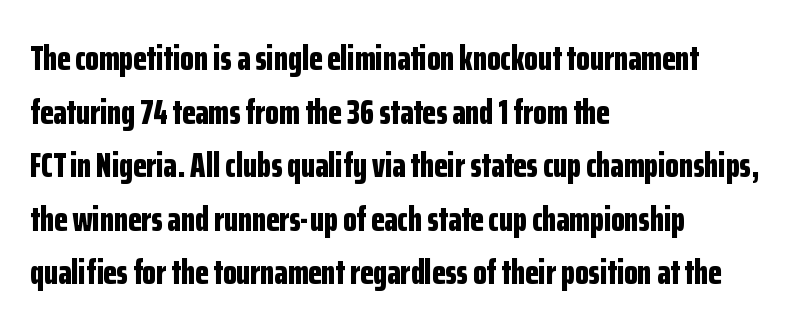
The image shows 35 px bold, condensed sans-serif type, upright; set left-aligned, normal line spacing (1.53x), normal letter spacing, not underlined; low stroke contrast and a medium x-height.
